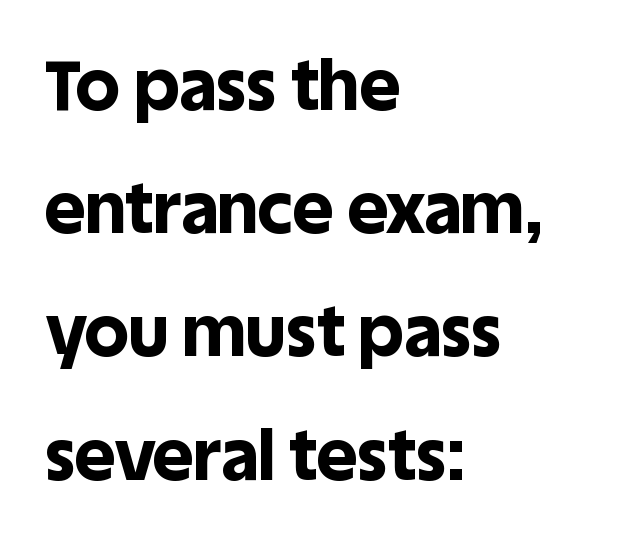
Q: Is the text bold? A: Yes.
Q: Is the text italic (slanted)? A: No, it is upright.
Q: Is the typeface a serif or a sans-serif typeface? A: Sans-serif.
Q: Is the text underlined? A: No.
Q: How is the paragraph aligned? A: Left-aligned.
Q: Is the spacing between letters normal or unusually wide? A: Normal.
Q: Width (condensed, normal, or wide)? A: Normal.
Q: x-height? A: Large.
Q: Monospaced? A: No.
